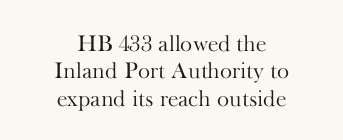
The image shows 23 px text type, upright; set centered, line spacing 1.19x, normal letter spacing, not underlined.
